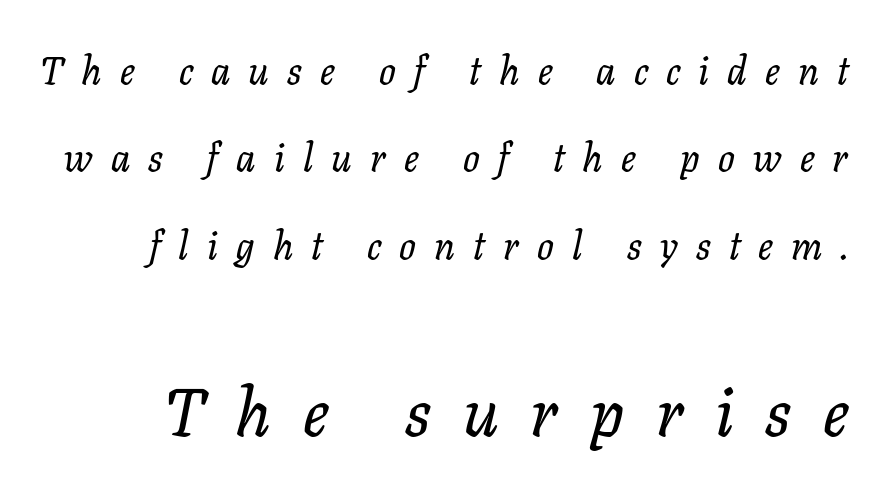
A clean baseline with only descenders dipping below it. Note: serifs present on the glyphs. These lines have a slow, spaced-out rhythm from letter to letter. The second block has been scaled up relative to the first. Tall strokes in this sample are angled rather than plumb. The space between consecutive lines is lavish.
